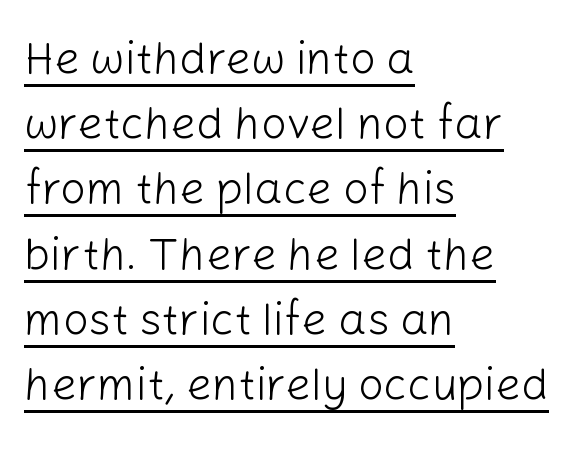
Q: Is the text bold? A: No.
Q: Is the text italic (slanted)? A: No, it is upright.
Q: Is the typeface a serif or a sans-serif typeface? A: Sans-serif.
Q: Is the text underlined? A: Yes.
Q: How is the paragraph aligned? A: Left-aligned.
Q: Is the spacing between letters normal or unusually wide? A: Normal.
Q: Is the spacing between lines tight, normal or loose? A: Normal.
Q: Width (condensed, normal, or wide)? A: Normal.
Q: Stroke contrast? A: Low.
Q: x-height? A: Medium.
Q: Monospaced? A: No.
